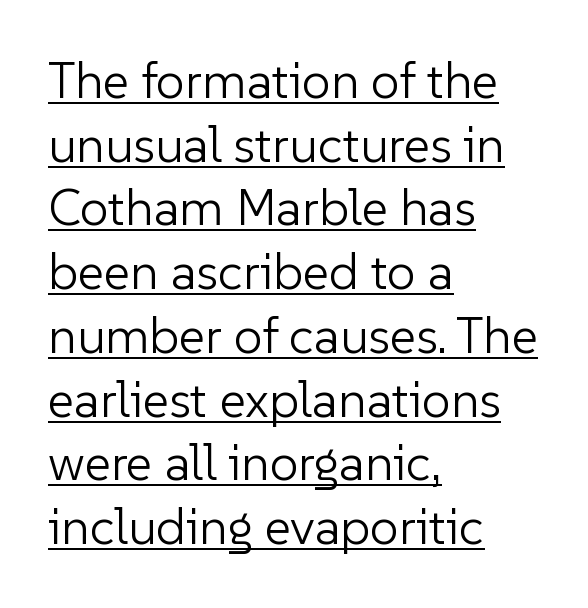
The image shows 51 px light sans-serif type, upright; set left-aligned, normal line spacing (1.25x), normal letter spacing, underlined; low stroke contrast and a medium x-height.
